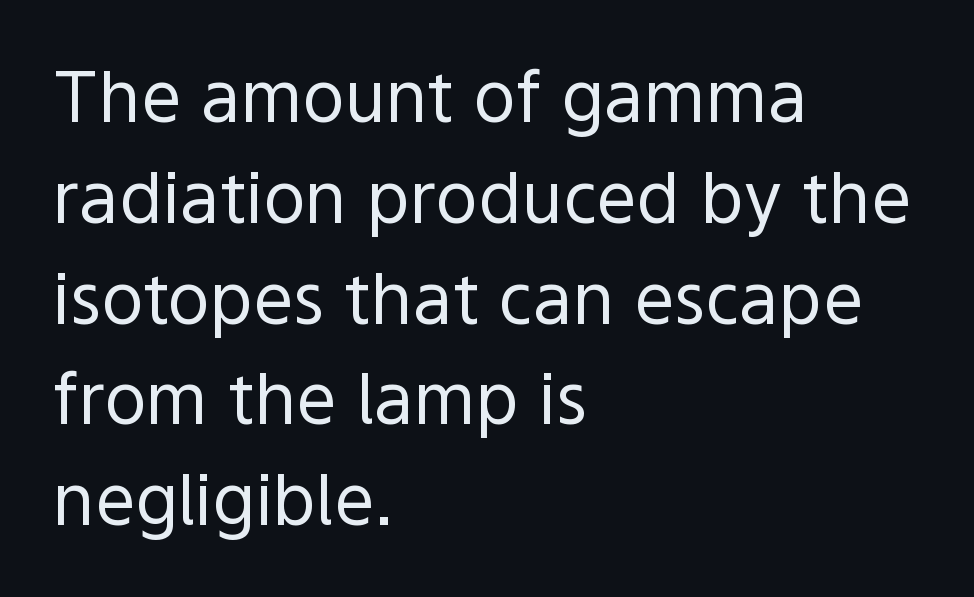
A quiet, ordinary-to-light weight characterises the typeface. Spacing between characters is what you'd get straight out of the box. Anything drawn beneath the words? Only blank space. Interline gaps are of average width in this sample.
